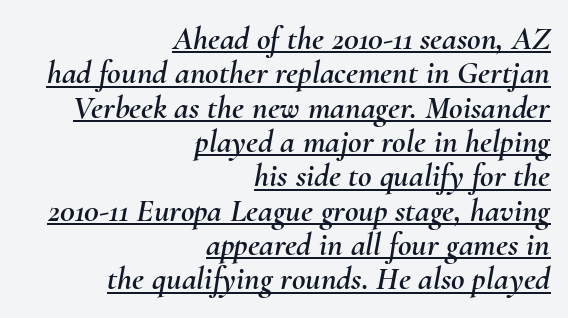
Q: Is the text italic (slanted)? A: Yes, it leans right by about 10 degrees.
Q: Is the text underlined? A: Yes.
Q: How is the paragraph aligned? A: Right-aligned.
Q: Is the spacing between letters normal or unusually wide? A: Normal.
Q: Is the spacing between lines tight, normal or loose? A: Tight.
Q: Width (condensed, normal, or wide)? A: Normal.
Q: Stroke contrast? A: Medium.
Q: x-height? A: Small.
Q: Monospaced? A: No.
